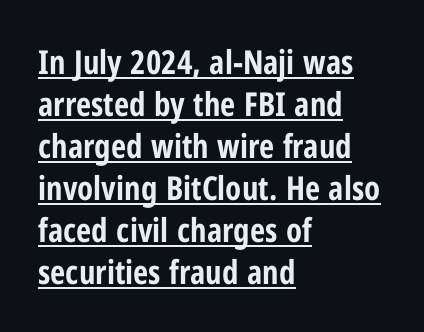
The image shows 33 px bold, condensed sans-serif type, upright; set left-aligned, normal line spacing (1.27x), normal letter spacing, underlined; low stroke contrast and a medium x-height.
